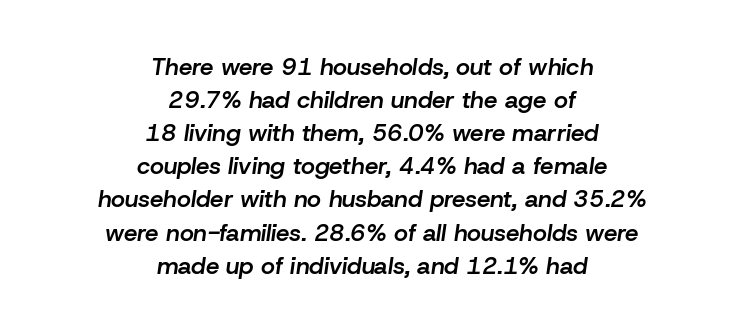
{"italic": "yes", "lean": "right", "slant_degrees": 8, "bold": "semi", "underline": "no", "align": "center", "line_spacing": "normal", "line_spacing_ratio": 1.38, "letter_spacing": "normal", "letter_spacing_em": 0.0, "glyph_px": 24}
